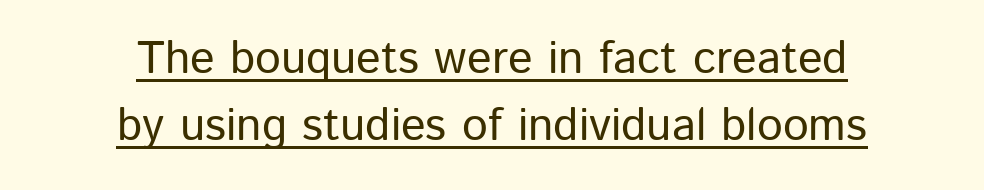
{"serif": "no", "italic": "no", "width": "normal", "stroke_contrast": "low", "x_height": "medium", "monospaced": "no", "underline": "yes", "align": "center", "line_spacing": "normal", "line_spacing_ratio": 1.45, "letter_spacing": "normal", "letter_spacing_em": 0.0, "glyph_px": 46}
